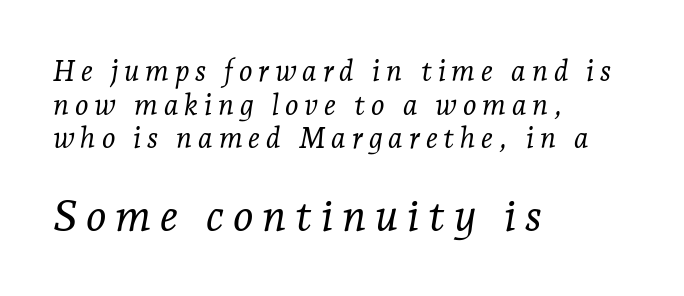
Here the second block reads like a headline and the first like body copy. Does the type have serifs? Yes, each stem ends in a small foot. Think of a printed novel: that variable character pitch is what you see here. Each word looks stretched out because of the extra space between its letters.
